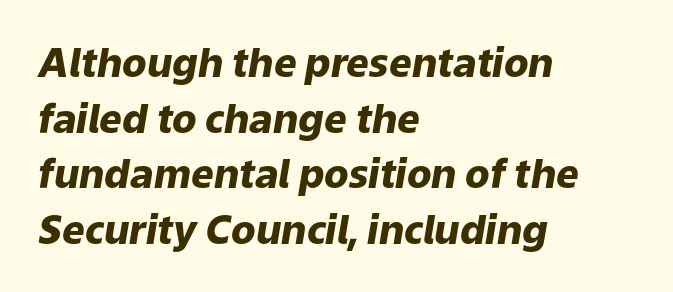
{"italic": "yes", "lean": "right", "slant_degrees": 9, "bold": "yes", "weight": "heavy", "width": "normal", "stroke_contrast": "low", "x_height": "medium", "monospaced": "no", "underline": "no", "align": "left", "line_spacing": "normal", "line_spacing_ratio": 1.39, "letter_spacing": "normal", "letter_spacing_em": 0.0, "glyph_px": 40}
